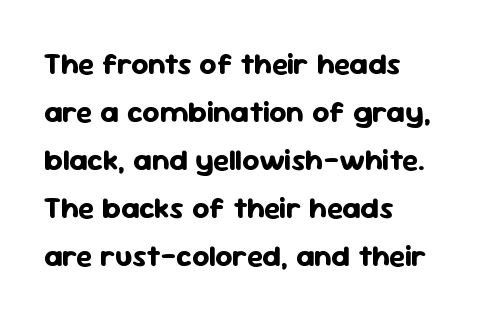
{"serif": "no", "italic": "no", "bold": "yes", "weight": "bold", "width": "normal", "stroke_contrast": "low", "x_height": "medium", "monospaced": "no", "underline": "no", "align": "left", "line_spacing": "normal", "line_spacing_ratio": 1.6, "letter_spacing": "normal", "letter_spacing_em": 0.0, "glyph_px": 30}
